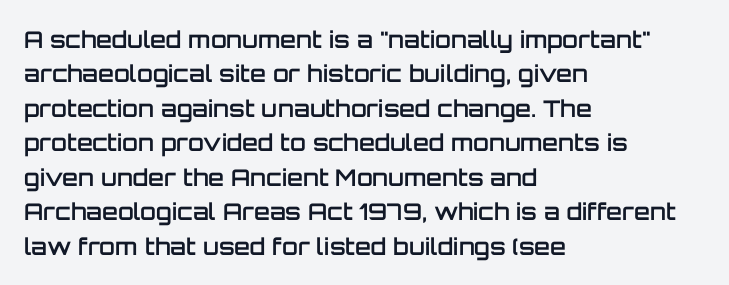
Q: Is the text bold? A: Semi-bold.
Q: Is the text italic (slanted)? A: No, it is upright.
Q: Is the text underlined? A: No.
Q: How is the paragraph aligned? A: Left-aligned.
Q: Is the spacing between letters normal or unusually wide? A: Normal.
Q: Is the spacing between lines tight, normal or loose? A: Normal.
